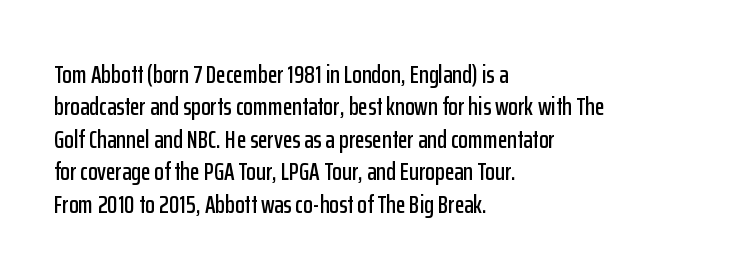
The image shows 25 px text type, upright; set left-aligned, normal line spacing (1.3x), normal letter spacing, not underlined.
